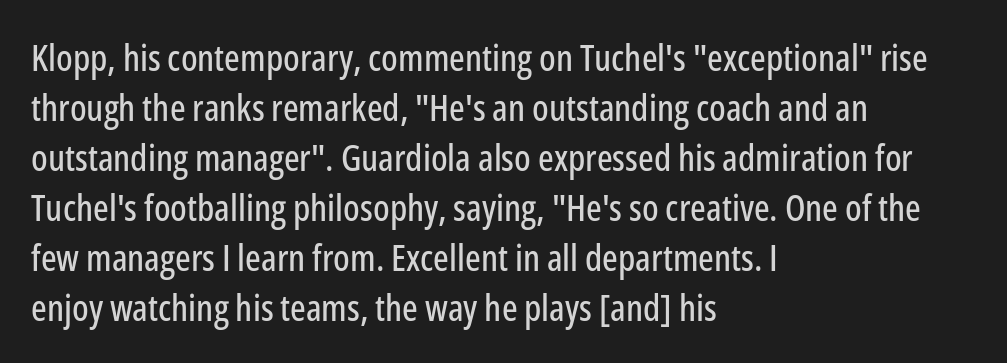
Does extra space separate the letters? No, they use regular spacing. A student would call this left alignment; a typographer would say flush left, rag right. This is roman type, the default non-slanted kind. The lines sit at an ordinary, default distance from one another.
